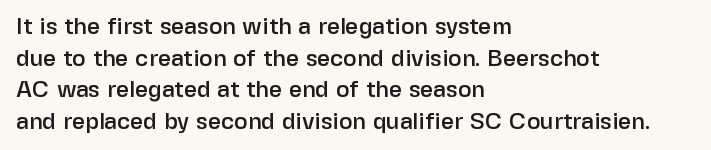
{"italic": "no", "underline": "no", "align": "left", "line_spacing": "normal", "line_spacing_ratio": 1.37, "letter_spacing": "normal", "letter_spacing_em": 0.0, "glyph_px": 23}
